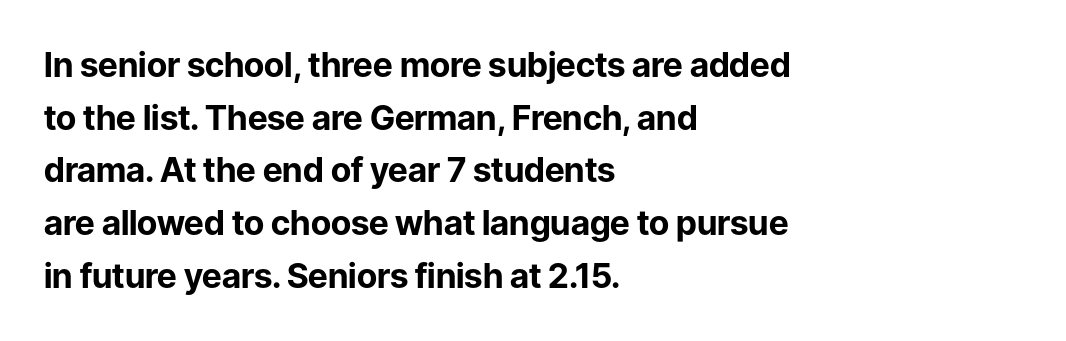
The image shows 34 px bold sans-serif type, upright; set left-aligned, normal line spacing (1.55x), normal letter spacing, not underlined; low stroke contrast and a medium x-height.
